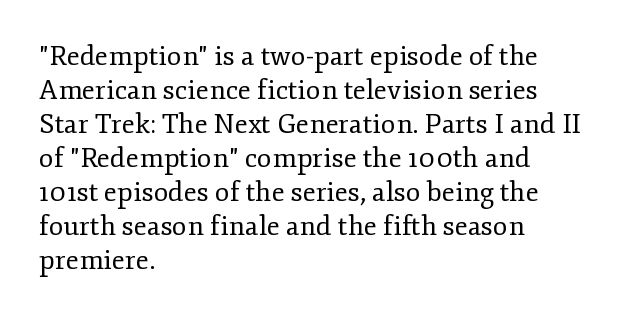
Q: Is the text bold? A: No.
Q: Is the text italic (slanted)? A: No, it is upright.
Q: Is the text underlined? A: No.
Q: How is the paragraph aligned? A: Left-aligned.
Q: Is the spacing between letters normal or unusually wide? A: Normal.
Q: Is the spacing between lines tight, normal or loose? A: Normal.
